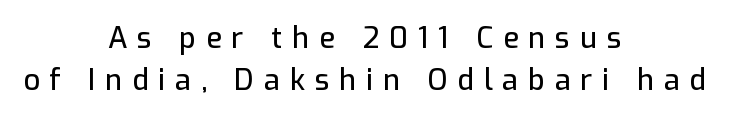
Q: Is the text italic (slanted)? A: No, it is upright.
Q: Is the typeface a serif or a sans-serif typeface? A: Sans-serif.
Q: Is the text underlined? A: No.
Q: How is the paragraph aligned? A: Centered.
Q: Is the spacing between letters normal or unusually wide? A: Unusually wide.
Q: Is the spacing between lines tight, normal or loose? A: Normal.
Q: Width (condensed, normal, or wide)? A: Normal.
Q: Stroke contrast? A: Low.
Q: x-height? A: Medium.
Q: Monospaced? A: No.
